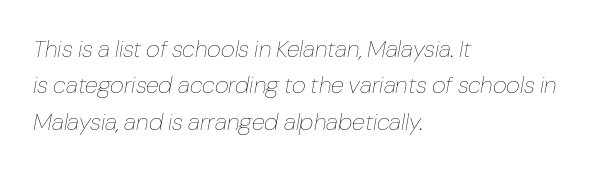
The lines in this sample share a left origin and differ only in where they stop. Stems and bowls with no extra thickness — not bold. In terms of posture, this sample is oblique. The specimen omits any rule beneath the text block's lines.
